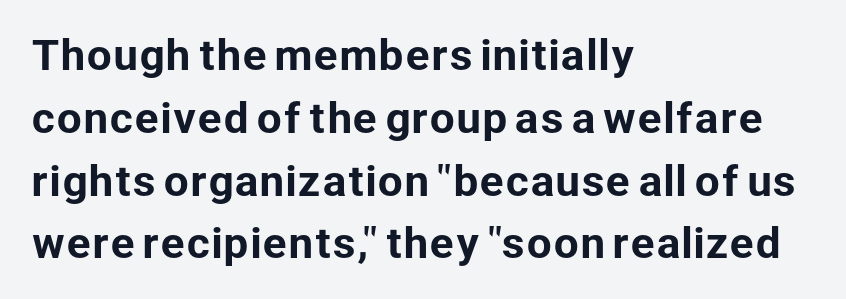
{"serif": "no", "italic": "no", "width": "normal", "stroke_contrast": "low", "x_height": "medium", "monospaced": "no", "underline": "no", "align": "left", "line_spacing": "normal", "line_spacing_ratio": 1.57, "letter_spacing": "normal", "letter_spacing_em": 0.0, "glyph_px": 40}
